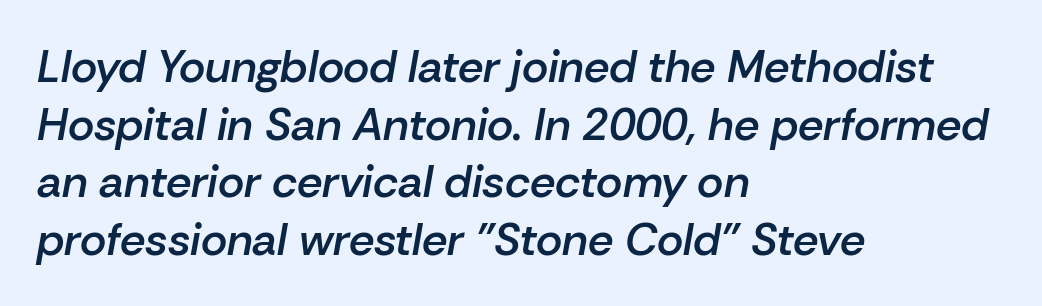
The image shows 45 px semibold type, italic (leaning right); set left-aligned, normal line spacing (1.28x), normal letter spacing, not underlined; low stroke contrast and a medium x-height.
